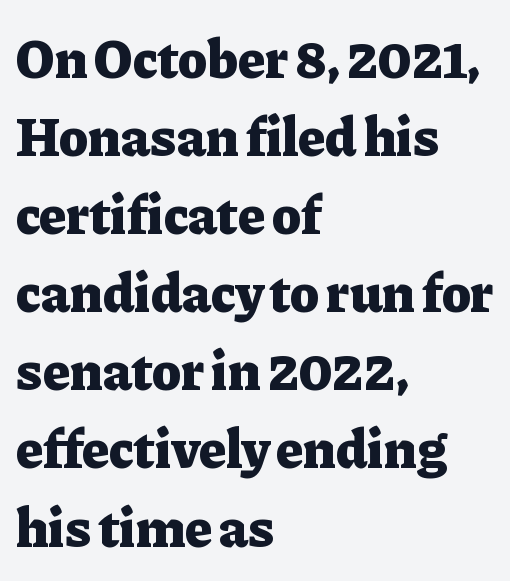
{"serif": "yes", "italic": "no", "bold": "yes", "weight": "heavy", "width": "normal", "stroke_contrast": "low", "x_height": "medium", "monospaced": "no", "underline": "no", "align": "left", "line_spacing": "normal", "line_spacing_ratio": 1.42, "letter_spacing": "normal", "letter_spacing_em": 0.0, "glyph_px": 55}
